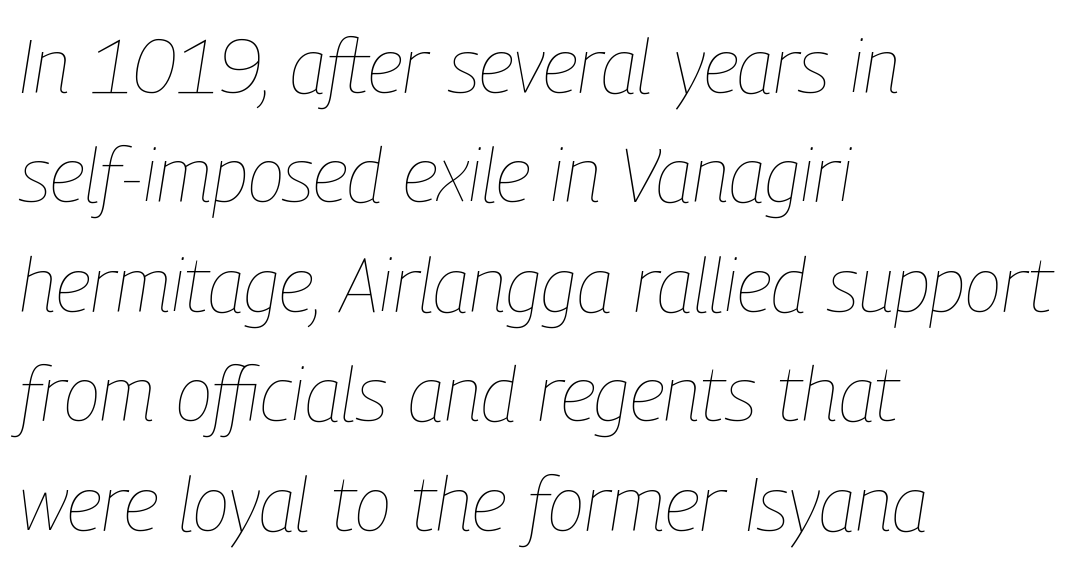
Q: Is the text bold? A: No.
Q: Is the text italic (slanted)? A: Yes, it leans right by about 9 degrees.
Q: Is the text underlined? A: No.
Q: How is the paragraph aligned? A: Left-aligned.
Q: Is the spacing between letters normal or unusually wide? A: Normal.
Q: Is the spacing between lines tight, normal or loose? A: Normal.
Q: Width (condensed, normal, or wide)? A: Condensed.
Q: Stroke contrast? A: Low.
Q: x-height? A: Medium.
Q: Monospaced? A: No.
